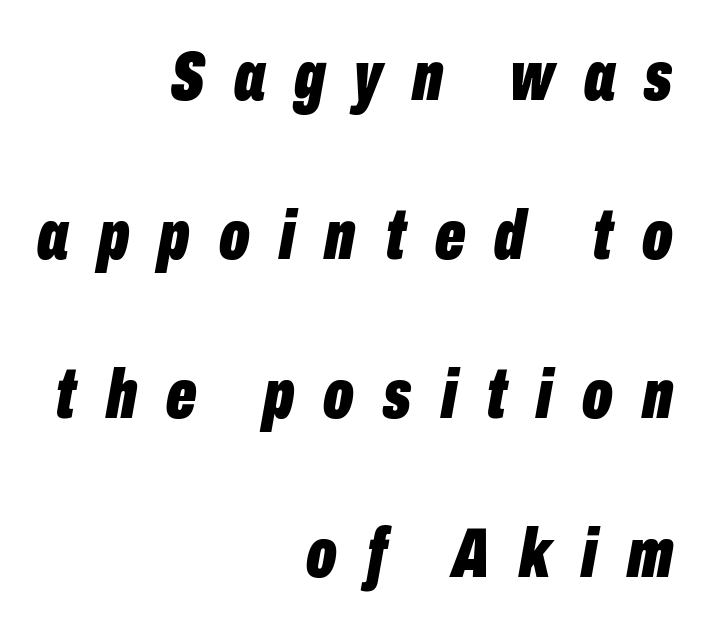
The image shows 71 px bold, condensed type, italic (leaning right); set right-aligned, loose line spacing (2.24x), unusually wide letter spacing (+0.41 em), not underlined; low stroke contrast and a medium x-height.
